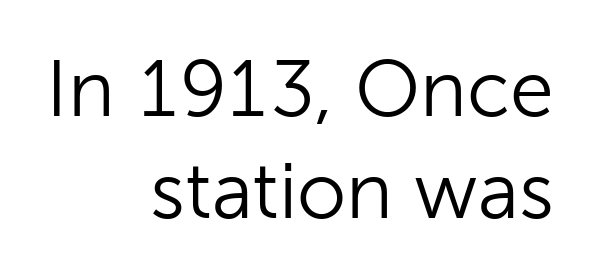
The typography opts for an upright posture over an oblique one. The paragraph shown leans on its right margin. You could not count columns in this text — the font is proportionally spaced. These lines keep a tight, regular rhythm from letter to letter. Bold? No — there's no thickening of the strokes. The space beneath each line is pristine and unruled.
